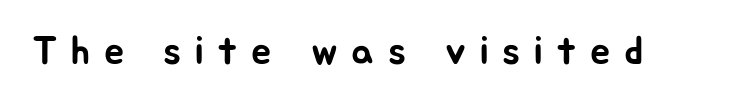
Q: Is the text italic (slanted)? A: No, it is upright.
Q: Is the typeface a serif or a sans-serif typeface? A: Sans-serif.
Q: Is the text underlined? A: No.
Q: Is the spacing between letters normal or unusually wide? A: Unusually wide.
Q: Width (condensed, normal, or wide)? A: Normal.
Q: Stroke contrast? A: Low.
Q: x-height? A: Medium.
Q: Monospaced? A: No.
